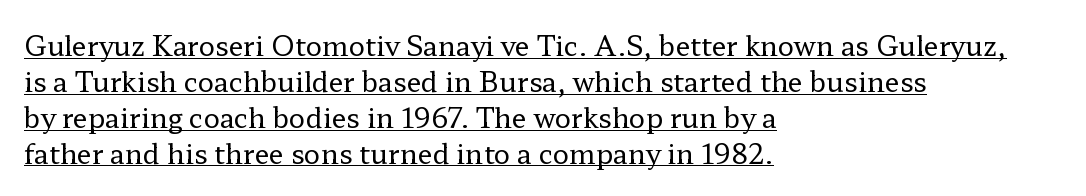
Q: Is the text bold? A: No.
Q: Is the text italic (slanted)? A: No, it is upright.
Q: Is the text underlined? A: Yes.
Q: How is the paragraph aligned? A: Left-aligned.
Q: Is the spacing between letters normal or unusually wide? A: Normal.
Q: Is the spacing between lines tight, normal or loose? A: Normal.
